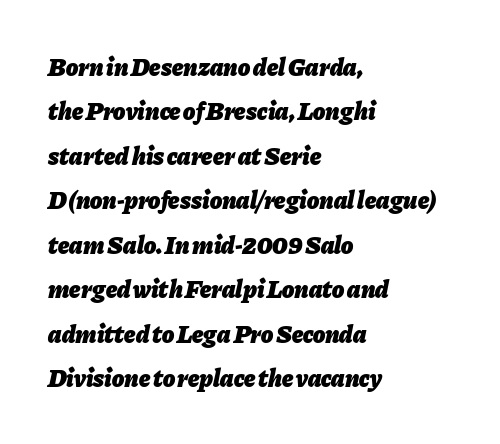
The image shows 25 px bold type, italic (leaning right); set left-aligned, line spacing 1.78x, normal letter spacing, not underlined.
